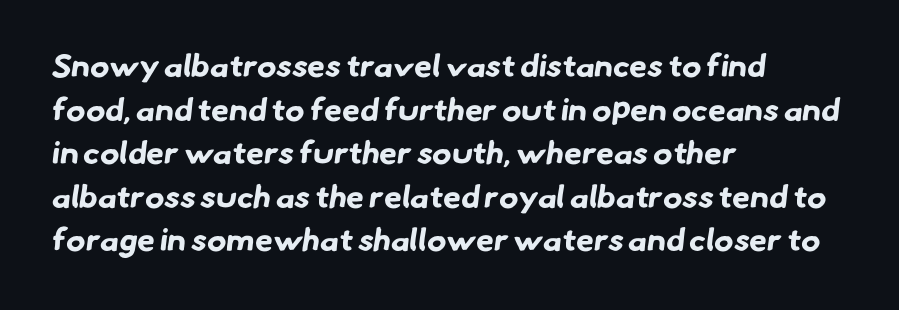
The image shows 32 px bold sans-serif type; set left-aligned, normal line spacing (1.36x), normal letter spacing, not underlined; low stroke contrast and a small x-height.
